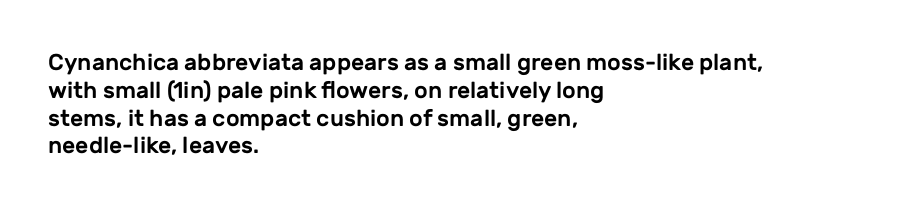
The image shows 23 px text type, upright; set left-aligned, line spacing 1.21x, normal letter spacing, not underlined.
